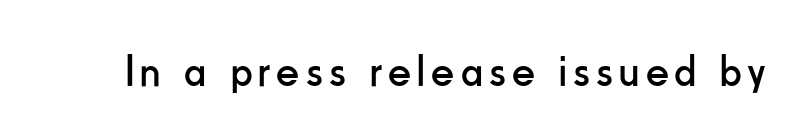
Q: Is the text bold? A: No.
Q: Is the text italic (slanted)? A: No, it is upright.
Q: Is the typeface a serif or a sans-serif typeface? A: Sans-serif.
Q: Is the text underlined? A: No.
Q: Width (condensed, normal, or wide)? A: Condensed.
Q: Stroke contrast? A: Low.
Q: x-height? A: Small.
Q: Monospaced? A: No.
